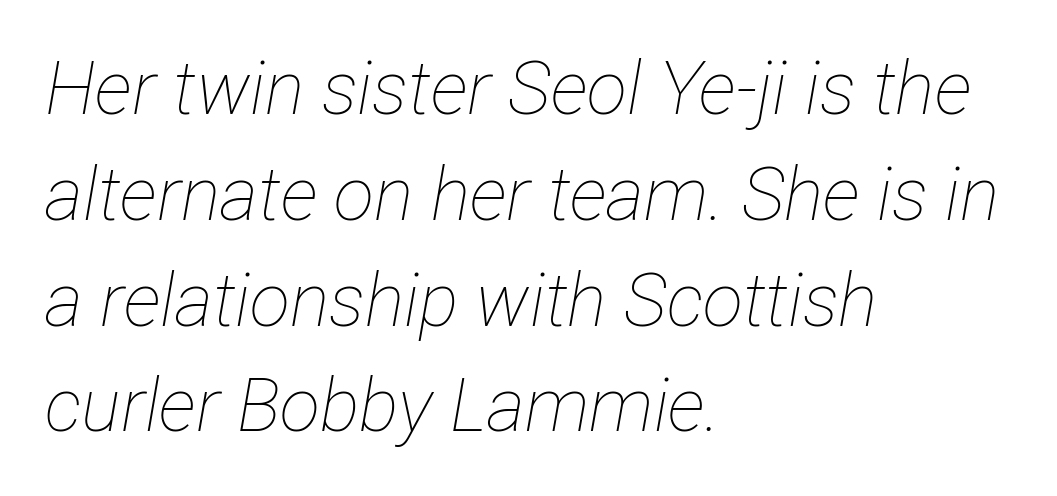
Each stroke keeps to a modest, everyday thickness or less. The zone under the glyphs is completely vacant. There's an unmistakable incline to the writing here. Think of a printed novel: that variable character pitch is what you see here.
